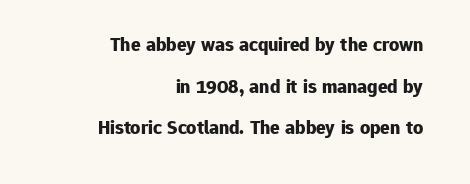
These lines carry a lot of weight — the face is fully bold. Do the letters lean? They stand straight. Is the letter spacing exaggerated? No — it looks like the ordinary default. Which margin do the lines hug? The right one — the left edge is uneven. Descenders are the only things crossing below the line. Each new line begins a long way beneath the previous one.
